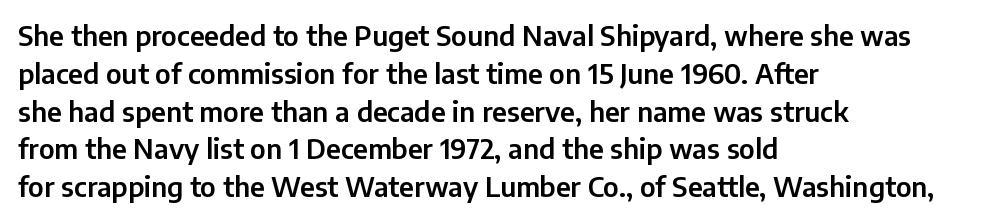
The ragged edge is on the right, which tells us the setting is flush left. Underline: absent. Does the leading feel generous? No, just average. The type is set solid horizontally, with unmodified tracking.
